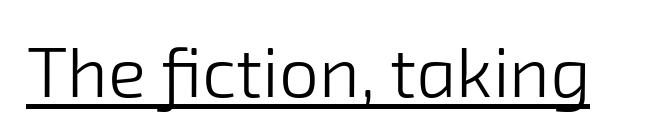
Nothing heavy about these letters — not bold at all. You could not count columns in this text — the font is proportionally spaced. Examine the stroke ends and you'll find no serifs. Does a line run under the words? Yes, clearly.
